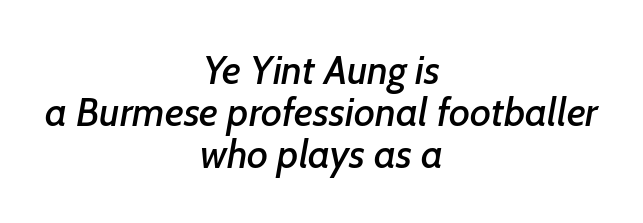
Q: Is the typeface a serif or a sans-serif typeface? A: Sans-serif.
Q: Is the text underlined? A: No.
Q: How is the paragraph aligned? A: Centered.
Q: Is the spacing between letters normal or unusually wide? A: Normal.
Q: Is the spacing between lines tight, normal or loose? A: Tight.
Q: Width (condensed, normal, or wide)? A: Normal.
Q: Stroke contrast? A: Low.
Q: x-height? A: Medium.
Q: Monospaced? A: No.
